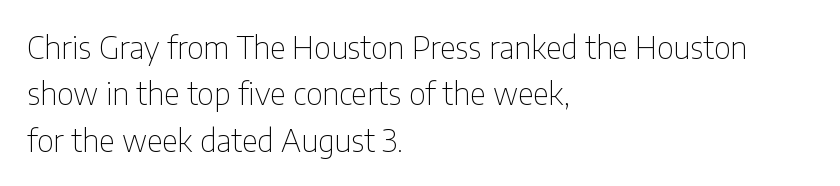
Q: Is the text bold? A: No.
Q: Is the text italic (slanted)? A: No, it is upright.
Q: Is the typeface a serif or a sans-serif typeface? A: Sans-serif.
Q: Is the text underlined? A: No.
Q: How is the paragraph aligned? A: Left-aligned.
Q: Is the spacing between letters normal or unusually wide? A: Normal.
Q: Is the spacing between lines tight, normal or loose? A: Normal.
Q: Width (condensed, normal, or wide)? A: Condensed.
Q: Stroke contrast? A: Low.
Q: x-height? A: Medium.
Q: Monospaced? A: No.
